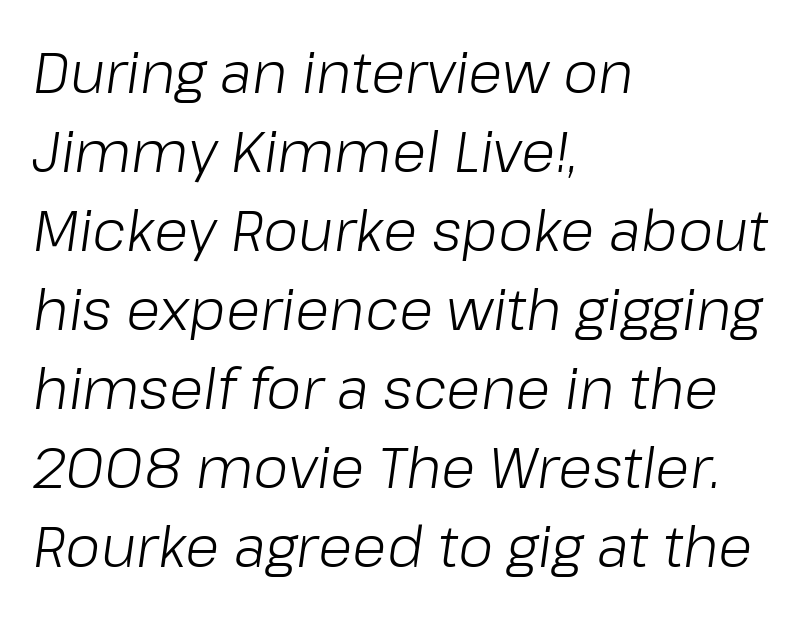
The space directly below the letters is spotless. The rendering uses natural spacing where letterforms have individual widths. Honestly, the row spacing looks completely unremarkable. Compared with ordinary roman type, these characters are visibly tilted.
